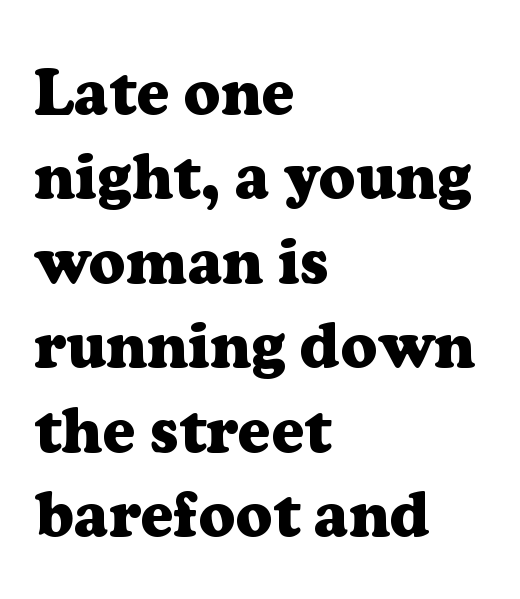
The image shows 64 px heavy serif type, upright; set left-aligned, normal line spacing (1.32x), normal letter spacing, not underlined; low stroke contrast and a medium x-height.
